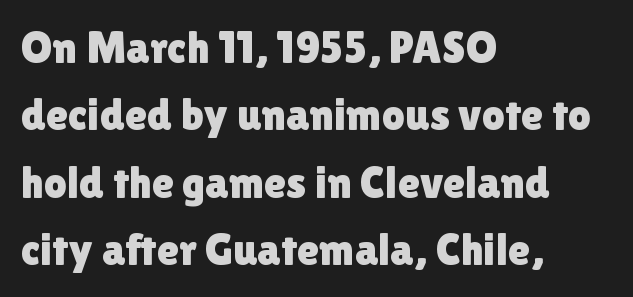
Q: Is the text italic (slanted)? A: No, it is upright.
Q: Is the typeface a serif or a sans-serif typeface? A: Sans-serif.
Q: Is the text underlined? A: No.
Q: How is the paragraph aligned? A: Left-aligned.
Q: Is the spacing between letters normal or unusually wide? A: Normal.
Q: Is the spacing between lines tight, normal or loose? A: Normal.
Q: Width (condensed, normal, or wide)? A: Normal.
Q: Stroke contrast? A: Low.
Q: x-height? A: Medium.
Q: Monospaced? A: No.
